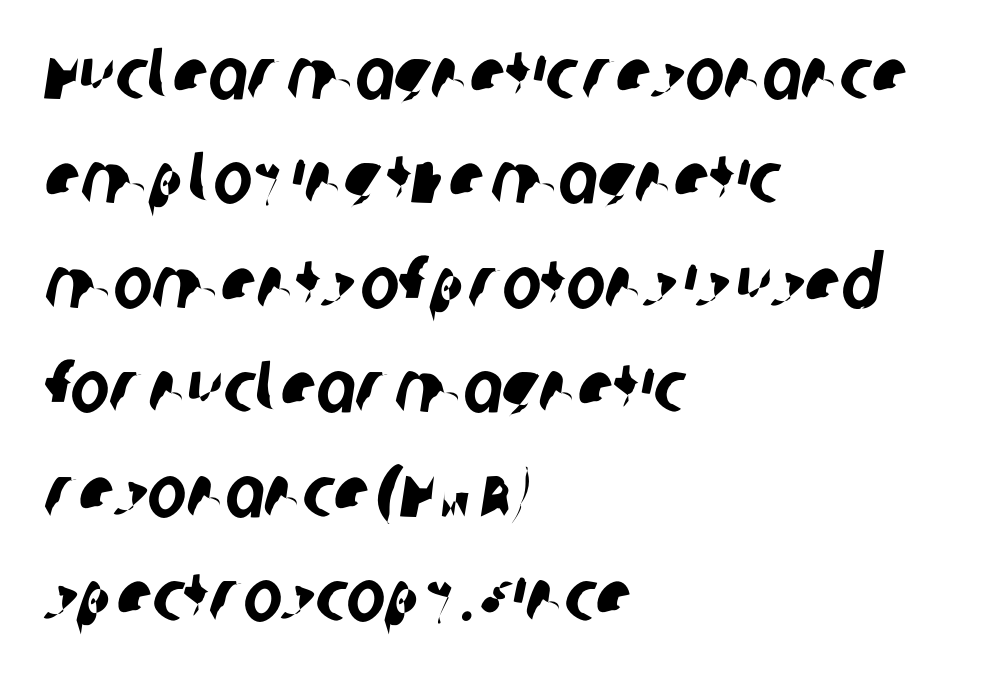
The image shows 73 px condensed sans-serif type; set left-aligned, normal line spacing (1.43x), normal letter spacing, not underlined; low stroke contrast and a large x-height.
